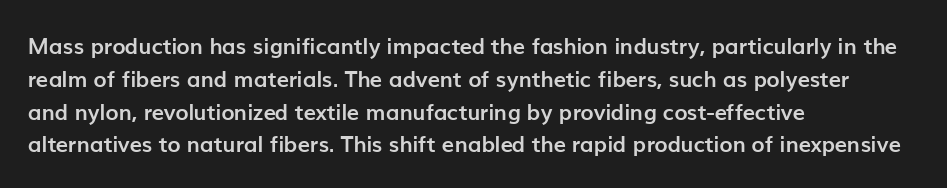
Nobody touched the tracking dial on this one. Alignment: flush left. Tall strokes in this sample are plumb rather than angled. Weight: bold.
